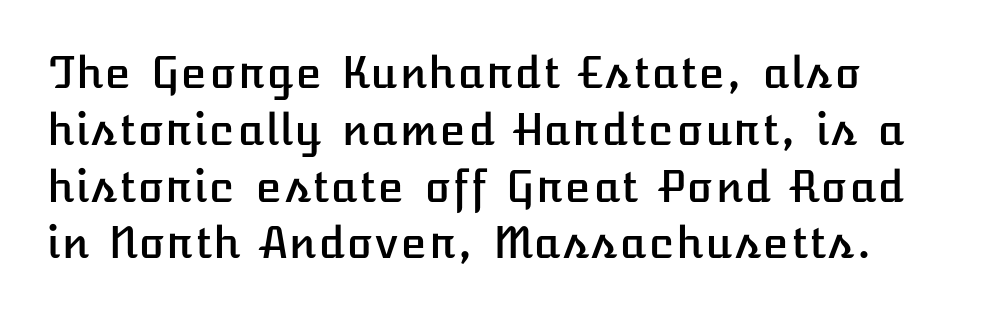
Q: Is the text italic (slanted)? A: No, it is upright.
Q: Is the text underlined? A: No.
Q: How is the paragraph aligned? A: Left-aligned.
Q: Is the spacing between letters normal or unusually wide? A: Normal.
Q: Is the spacing between lines tight, normal or loose? A: Normal.
Q: Width (condensed, normal, or wide)? A: Normal.
Q: Stroke contrast? A: Low.
Q: x-height? A: Medium.
